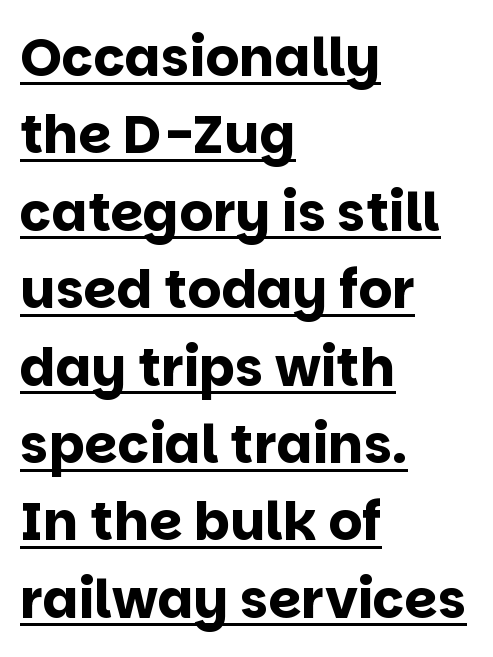
The image shows 53 px bold sans-serif type, upright; set left-aligned, normal line spacing (1.46x), normal letter spacing, underlined; low stroke contrast and a large x-height.
